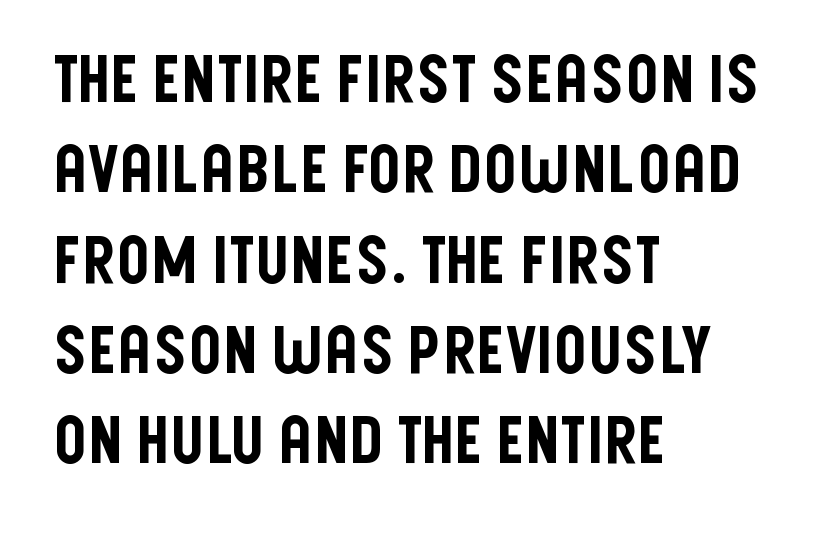
Font category for this specimen: sans-serif. The foot of each line stays bare and open. You can tell it's not italic because the verticals are truly vertical. Is the block centered? No — it sits flush against the left margin. This sample keeps an unexceptional amount of space between lines.
